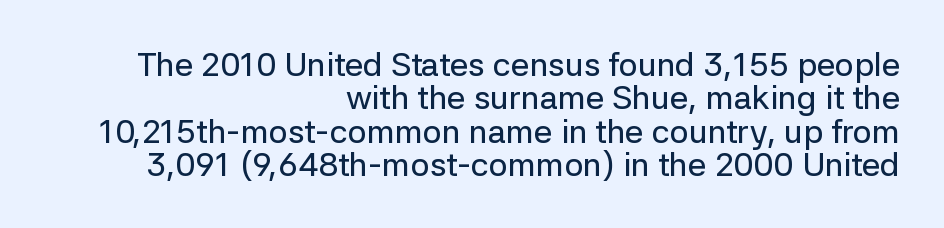
The words here are not underlined. These lines stack with their right ends in a neat column. The leading is snug, giving the passage a crowded texture. Inter-character spacing is left at the font's built-in metrics. Think of a printed novel: that variable character pitch is what you see here. The typeface chosen for these lines omits serifs.
